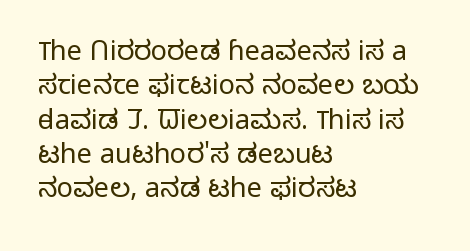
The letterforms sit at book weight or below. Honestly, the letter spacing is just normal — you wouldn't notice it. The type sits square on the baseline with zero lean. Unmarked baselines from the first word to the last. The text block is weighted toward the left margin, trailing off unevenly rightward. The designer left line spacing at the default.
